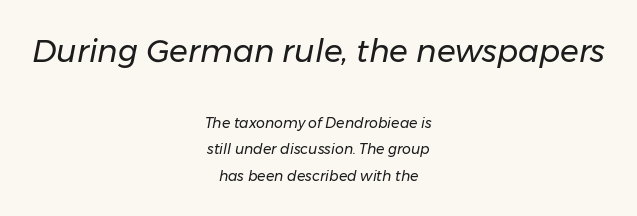
Is the stroke heavy? The answer is a plain regular-or-lighter. The baseline area is clear. Note the varied advance widths — an 'i' is clearly narrower than an 'm'. Italic? Definitely — the glyphs are oblique.
